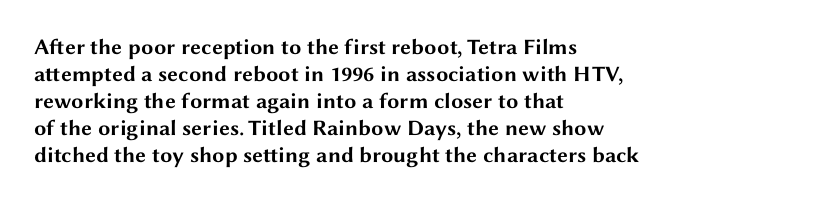
The setting favours the left margin, as ordinary paragraphs usually do. The strip under each line holds only bare page. Every letter is thick-stroked: bold, no question. In terms of posture, this sample is upright. Is the letter spacing exaggerated? No — it looks like the ordinary default.
